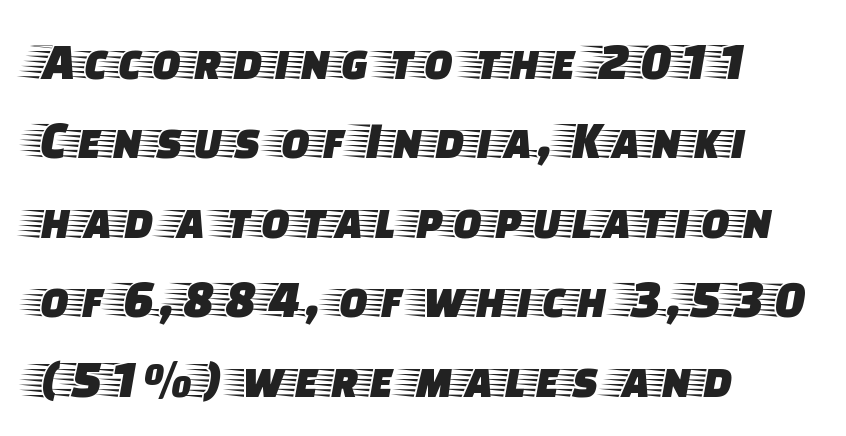
Q: Is the text italic (slanted)? A: Yes.
Q: Is the typeface a serif or a sans-serif typeface? A: Serif.
Q: Is the text underlined? A: No.
Q: How is the paragraph aligned? A: Left-aligned.
Q: Is the spacing between letters normal or unusually wide? A: Normal.
Q: Is the spacing between lines tight, normal or loose? A: Normal.
Q: Width (condensed, normal, or wide)? A: Wide.
Q: Stroke contrast? A: Low.
Q: x-height? A: Large.
Q: Monospaced? A: No.
